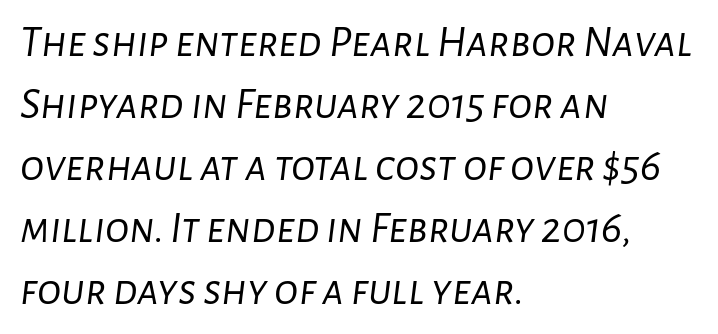
This is not heavy type; no bold has been used. Looks like regular typesetting: each glyph gets only the width it needs. Baseline-to-baseline distance is the conventional proportion of letter height. Designer's note — italics engaged.
